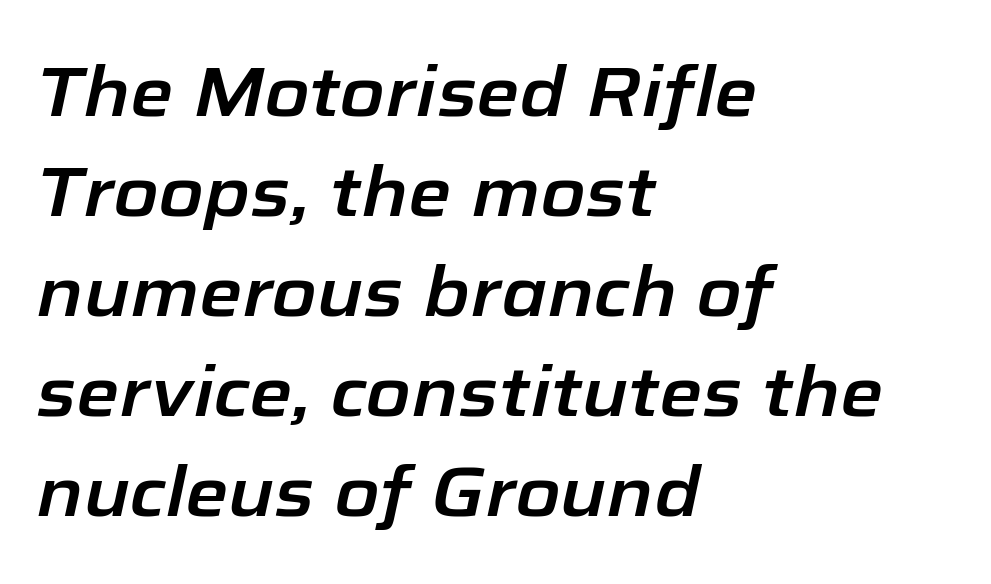
You could call the tracking neutral — neither tight nor loose. Which margin do the lines hug? The left one — the right edge is uneven. Interline gaps are of average width in this sample. You could not count columns in this text — the font is proportionally spaced. These lines were composed using italics. The space directly below the letters is spotless.
